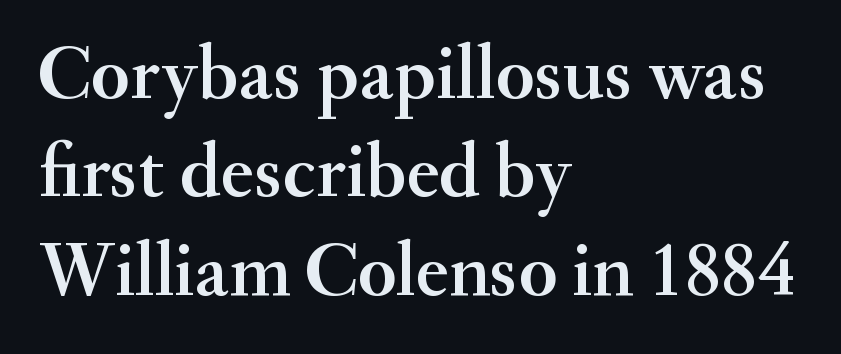
Q: Is the text italic (slanted)? A: No, it is upright.
Q: Is the typeface a serif or a sans-serif typeface? A: Serif.
Q: Is the text underlined? A: No.
Q: How is the paragraph aligned? A: Left-aligned.
Q: Is the spacing between letters normal or unusually wide? A: Normal.
Q: Is the spacing between lines tight, normal or loose? A: Normal.
Q: Width (condensed, normal, or wide)? A: Normal.
Q: Stroke contrast? A: Medium.
Q: x-height? A: Small.
Q: Monospaced? A: No.
